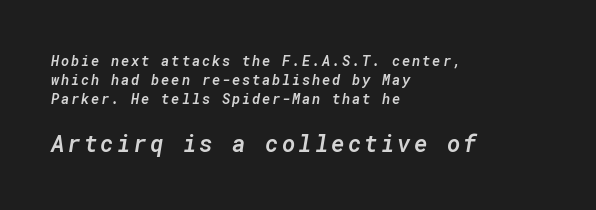
{"italic": "yes", "lean": "right", "slant_degrees": 10, "bold": "semi", "underline": "no", "align": "left", "line_spacing": "normal", "line_spacing_ratio": 1.37, "larger_block": "second", "size_ratio": 1.64, "glyph_px": 23}
